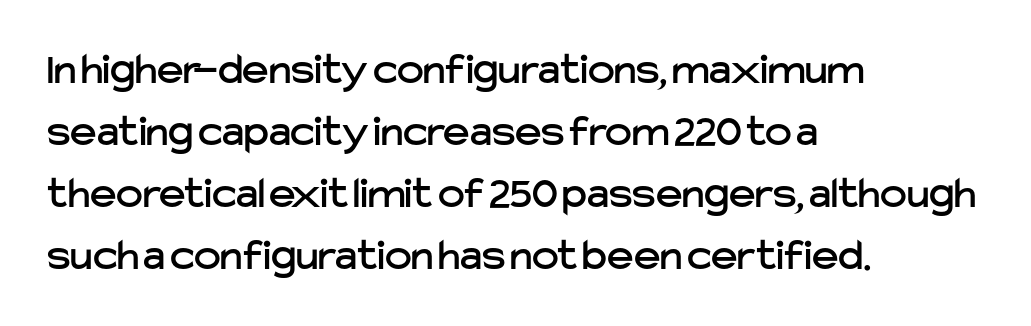
Horizontally, the lines are justified to the leading edge only. Nope, no serifs anywhere on these letters. Normally led — the rows are evenly, conventionally spaced. Is this a fixed-width face? No — the glyphs have proportional, varying widths.
